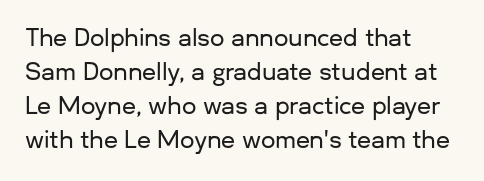
{"italic": "no", "underline": "no", "align": "left", "line_spacing": "normal", "line_spacing_ratio": 1.48, "letter_spacing": "normal", "letter_spacing_em": 0.0, "glyph_px": 23}
